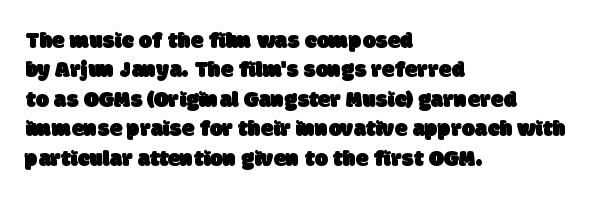
The image shows 23 px text type; set left-aligned, normal line spacing (1.28x), normal letter spacing, not underlined.
